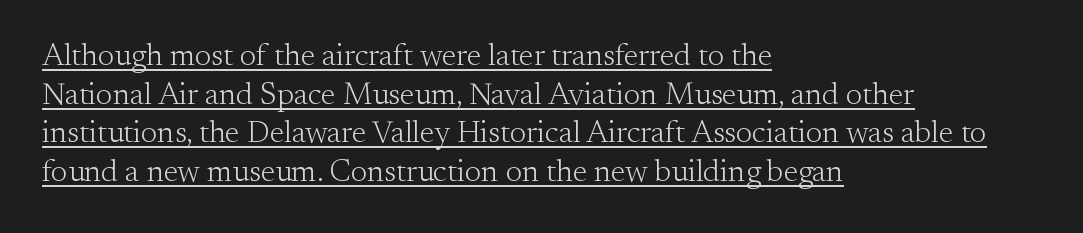
{"serif": "yes", "italic": "no", "bold": "no", "weight": "light", "width": "normal", "stroke_contrast": "medium", "x_height": "small", "monospaced": "no", "underline": "yes", "align": "left", "line_spacing": "normal", "line_spacing_ratio": 1.25, "letter_spacing": "normal", "letter_spacing_em": 0.0, "glyph_px": 31}
